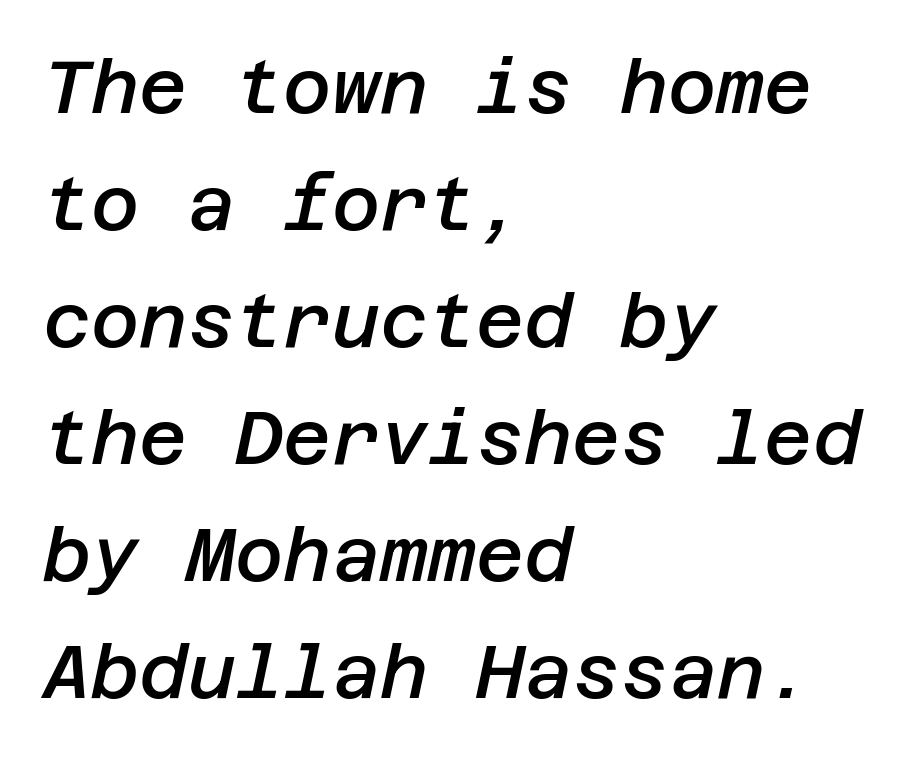
Q: Is the text bold? A: Semi-bold.
Q: Is the text italic (slanted)? A: Yes, it leans right by about 12 degrees.
Q: Is the text underlined? A: No.
Q: How is the paragraph aligned? A: Left-aligned.
Q: Is the spacing between letters normal or unusually wide? A: Normal.
Q: Is the spacing between lines tight, normal or loose? A: Normal.
Q: Width (condensed, normal, or wide)? A: Normal.
Q: Stroke contrast? A: Low.
Q: x-height? A: Large.
